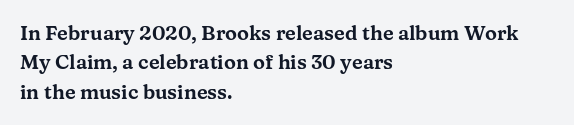
Notice how the passage keeps a crisp vertical edge on the left only. The space directly below the letters is spotless. The designer left line spacing at the default. Honestly, the letter spacing is just normal — you wouldn't notice it. Posture: vertical.
